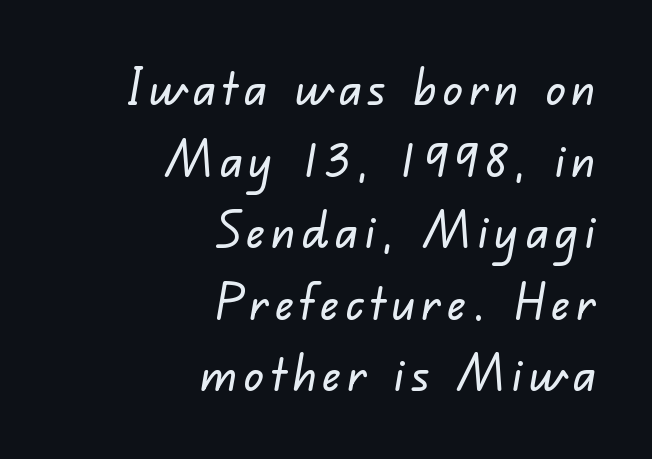
Interline gaps are of average width in this sample. You could not count columns in this text — the font is proportionally spaced. The baseline area is clear. Compared with a flush-left layout, this one pins lines to the opposite, right side.
